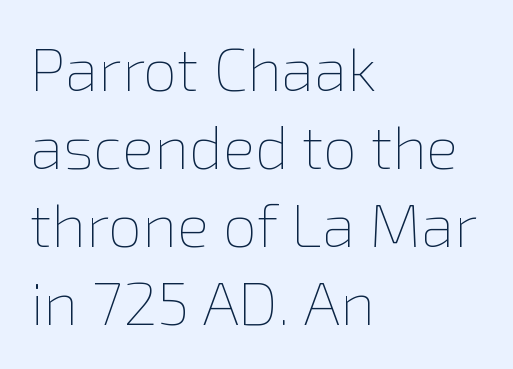
{"italic": "no", "bold": "no", "weight": "thin", "width": "normal", "stroke_contrast": "low", "x_height": "medium", "monospaced": "no", "underline": "no", "align": "left", "line_spacing": "normal", "line_spacing_ratio": 1.28, "letter_spacing": "normal", "letter_spacing_em": 0.0, "glyph_px": 61}
